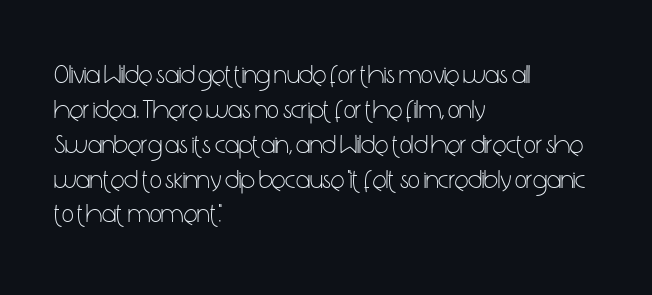
The strip under each line holds only bare page. Short note: letters normally spaced. The axis of the letterforms is exactly vertical. Line spacing here is normal. The rendering anchors every line to the left-hand side.
